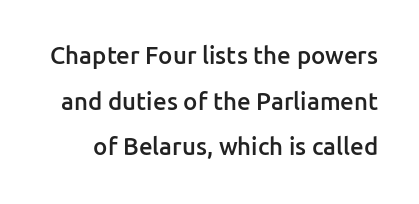
The image shows 24 px text type, upright; set loose line spacing (1.9x), normal letter spacing, not underlined.
